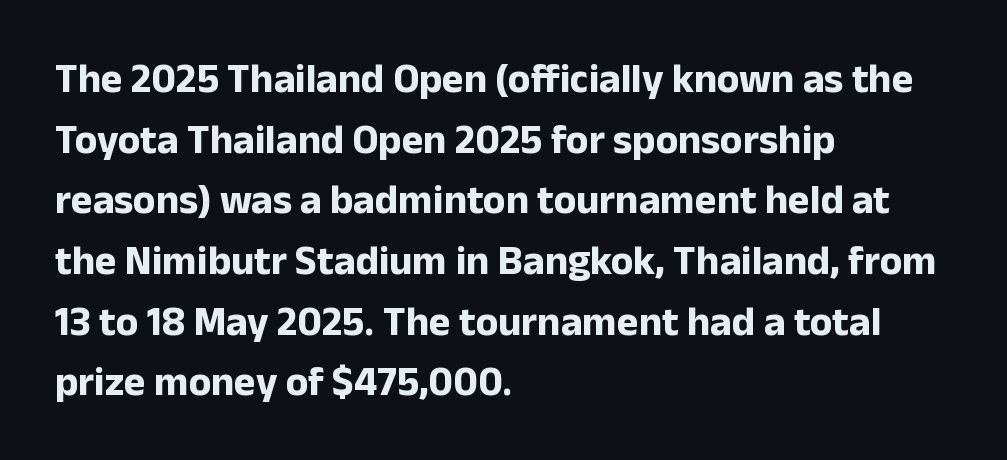
{"serif": "no", "italic": "no", "bold": "yes", "weight": "bold", "width": "normal", "stroke_contrast": "low", "x_height": "medium", "monospaced": "no", "underline": "no", "align": "left", "line_spacing": "normal", "line_spacing_ratio": 1.48, "letter_spacing": "normal", "letter_spacing_em": 0.0, "glyph_px": 41}
